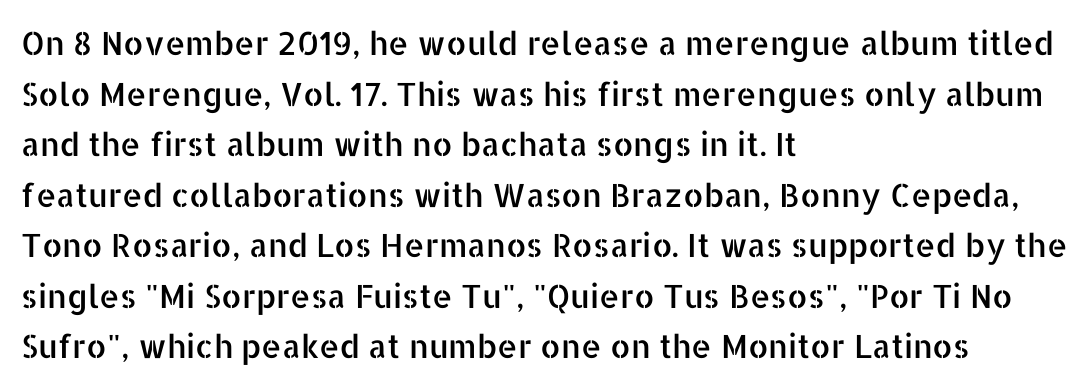
Q: Is the text italic (slanted)? A: No, it is upright.
Q: Is the typeface a serif or a sans-serif typeface? A: Sans-serif.
Q: Is the text underlined? A: No.
Q: How is the paragraph aligned? A: Left-aligned.
Q: Is the spacing between letters normal or unusually wide? A: Normal.
Q: Is the spacing between lines tight, normal or loose? A: Normal.
Q: Width (condensed, normal, or wide)? A: Normal.
Q: Stroke contrast? A: Low.
Q: x-height? A: Medium.
Q: Monospaced? A: No.
